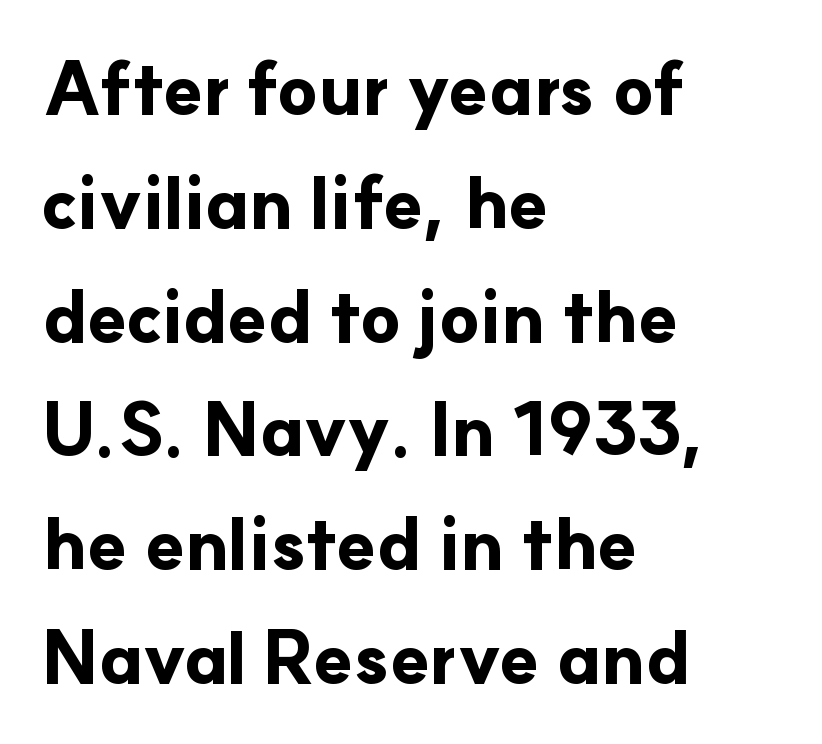
Line starts are locked; line ends wander. Serifs: no, the terminals of the letterforms are clean. Glyph-to-glyph distance matches everyday printed text. Underline: absent. Regarding leading, the lines here are spaced in the standard way.
